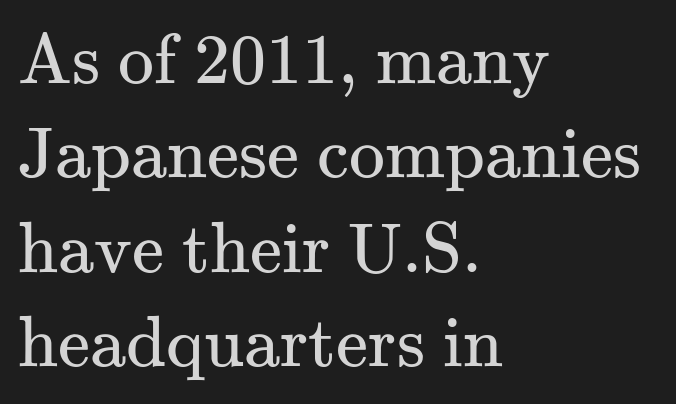
Q: Is the text bold? A: No.
Q: Is the text italic (slanted)? A: No, it is upright.
Q: Is the typeface a serif or a sans-serif typeface? A: Serif.
Q: Is the text underlined? A: No.
Q: How is the paragraph aligned? A: Left-aligned.
Q: Is the spacing between letters normal or unusually wide? A: Normal.
Q: Is the spacing between lines tight, normal or loose? A: Normal.
Q: Width (condensed, normal, or wide)? A: Normal.
Q: Stroke contrast? A: Medium.
Q: x-height? A: Small.
Q: Monospaced? A: No.
